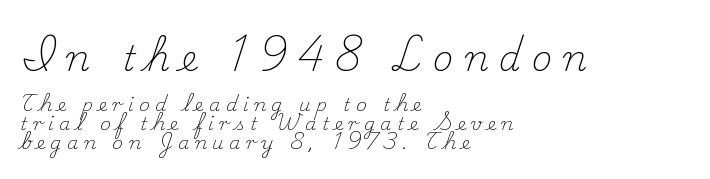
{"serif": "yes", "bold": "no", "weight": "light", "width": "normal", "stroke_contrast": "medium", "x_height": "small", "monospaced": "no", "underline": "no", "align": "left", "line_spacing": "tight", "line_spacing_ratio": 1.05, "letter_spacing": "wide", "letter_spacing_em": 0.31, "larger_block": "first", "size_ratio": 1.94, "glyph_px": 35}
